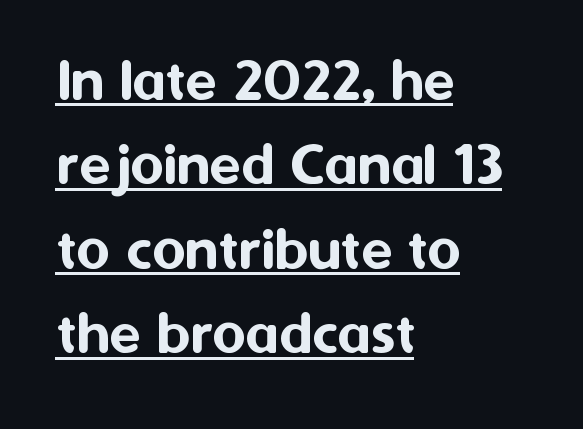
The image shows 64 px sans-serif type, upright; set left-aligned, normal line spacing (1.32x), normal letter spacing, underlined; medium stroke contrast and a medium x-height.
